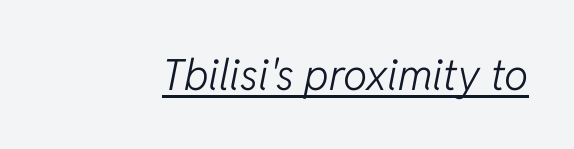
The image shows 43 px light type, italic (leaning right); set normal letter spacing, underlined; low stroke contrast and a medium x-height.
